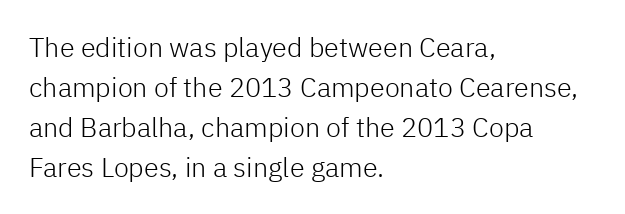
The image shows 27 px text type, upright; set left-aligned, normal line spacing (1.48x), normal letter spacing, not underlined.
